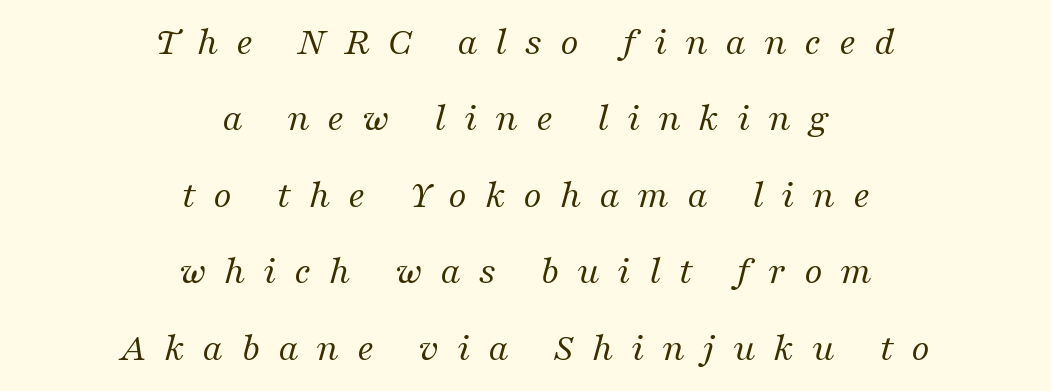
{"serif": "yes", "italic": "yes", "lean": "right", "slant_degrees": 16, "bold": "no", "weight": "regular", "width": "normal", "stroke_contrast": "medium", "x_height": "medium", "monospaced": "no", "underline": "no", "align": "center", "line_spacing": "loose", "line_spacing_ratio": 1.91, "letter_spacing": "wide", "letter_spacing_em": 0.44, "glyph_px": 40}
